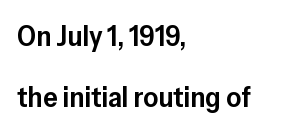
You could not count columns in this text — the font is proportionally spaced. Unlike italic type, these characters show no tilt at all. The face used here is a semibold: visibly heavier than regular, lighter than bold. The designer went with a sans here, leaving each stem footless. The line texture is even and compact thanks to regular tracking. Visually the block forms a straight wall on the left and a jagged coastline on the right.
